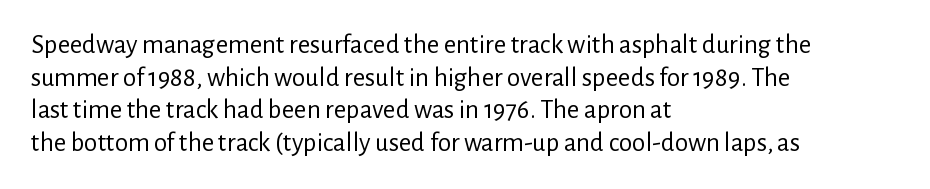
Q: Is the text bold? A: No.
Q: Is the text italic (slanted)? A: No, it is upright.
Q: Is the text underlined? A: No.
Q: How is the paragraph aligned? A: Left-aligned.
Q: Is the spacing between letters normal or unusually wide? A: Normal.
